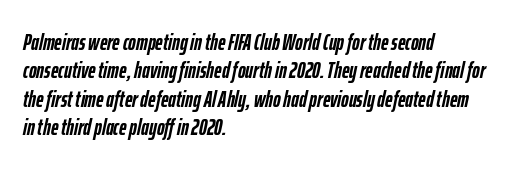
{"italic": "yes", "lean": "right", "slant_degrees": 12, "bold": "yes", "underline": "no", "align": "left", "line_spacing_ratio": 1.23, "letter_spacing": "normal", "letter_spacing_em": 0.0, "glyph_px": 23}
